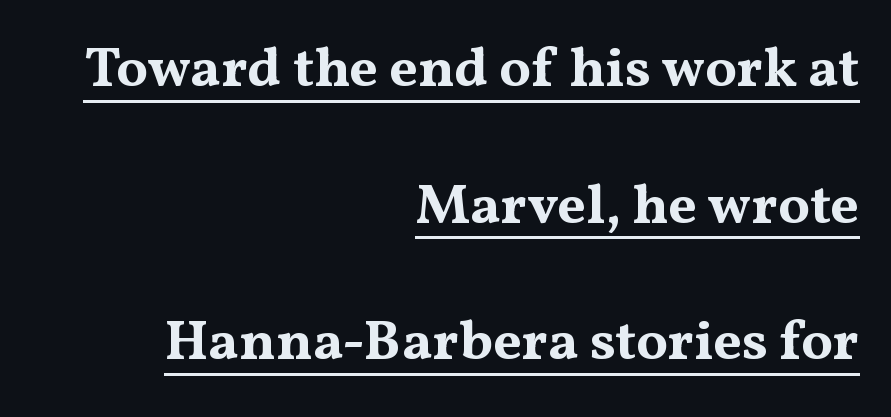
The image shows 56 px bold, wide serif type, upright; set right-aligned, loose line spacing (2.44x), normal letter spacing, underlined; medium stroke contrast and a medium x-height.
